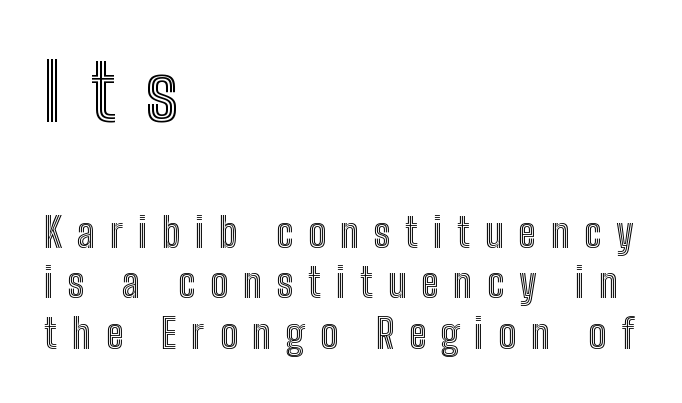
Q: Is the text italic (slanted)? A: No, it is upright.
Q: Is the text underlined? A: No.
Q: How is the paragraph aligned? A: Left-aligned.
Q: Is the spacing between letters normal or unusually wide? A: Unusually wide.
Q: Is the spacing between lines tight, normal or loose? A: Normal.
Q: Which block of text is set in a larger size, the first (top) or the second (bottom)? A: The first (top) one.
Q: Width (condensed, normal, or wide)? A: Condensed.
Q: x-height? A: Medium.
Q: Monospaced? A: No.
